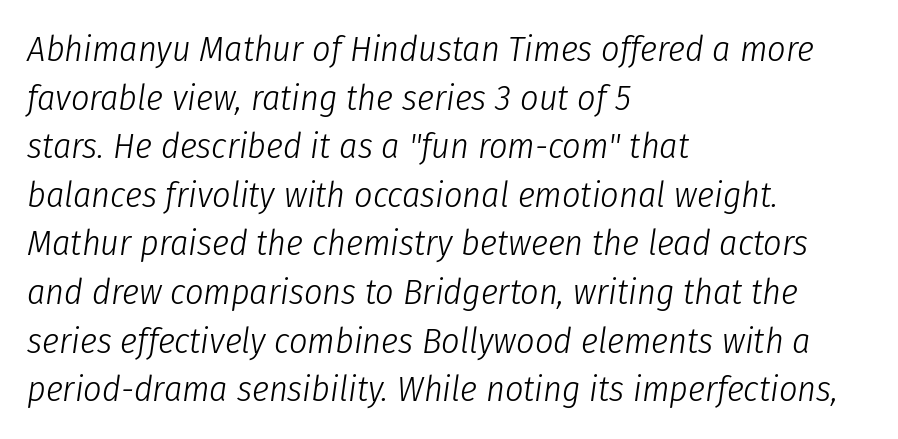
Q: Is the text bold? A: No.
Q: Is the text italic (slanted)? A: Yes, it leans right by about 8 degrees.
Q: Is the text underlined? A: No.
Q: How is the paragraph aligned? A: Left-aligned.
Q: Is the spacing between letters normal or unusually wide? A: Normal.
Q: Is the spacing between lines tight, normal or loose? A: Normal.
Q: Width (condensed, normal, or wide)? A: Condensed.
Q: Stroke contrast? A: Low.
Q: x-height? A: Medium.
Q: Monospaced? A: No.
